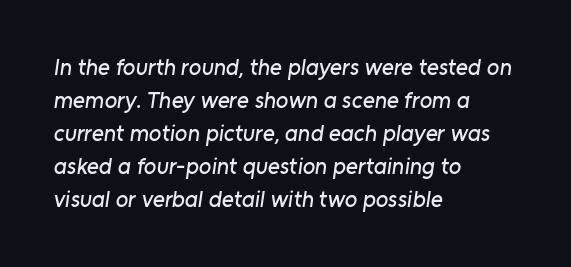
{"underline": "no", "align": "left", "line_spacing": "normal", "line_spacing_ratio": 1.44, "letter_spacing": "normal", "letter_spacing_em": 0.0, "glyph_px": 23}
